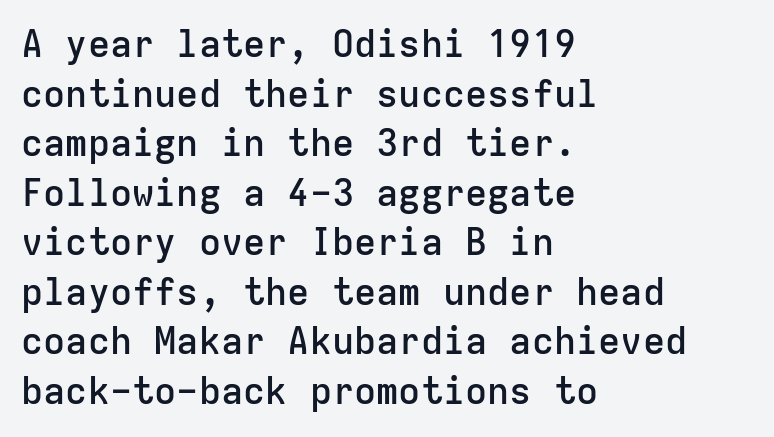
The paragraph shown leans on its left margin. Summary of weight: moderately heavy, a semibold. Default kerning and tracking; the words read as compact shapes. The typeface chosen for these lines omits serifs.
